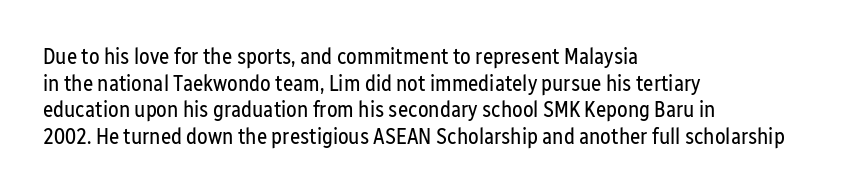
The image shows 22 px text type, upright; set left-aligned, line spacing 1.21x, normal letter spacing, not underlined.
